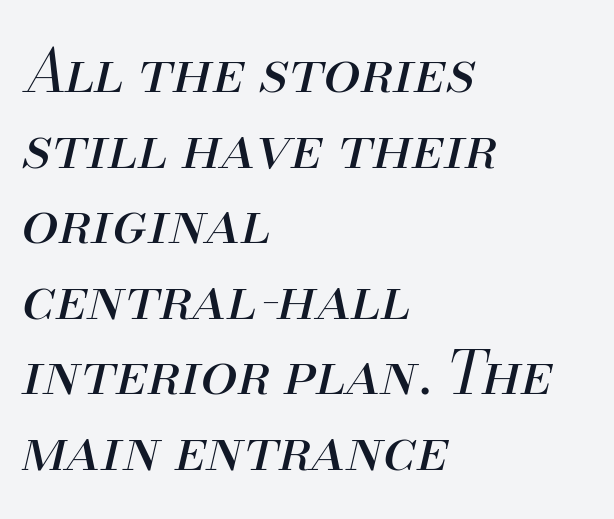
Q: Is the text bold? A: No.
Q: Is the text italic (slanted)? A: Yes, it leans right by about 13 degrees.
Q: Is the text underlined? A: No.
Q: How is the paragraph aligned? A: Left-aligned.
Q: Is the spacing between letters normal or unusually wide? A: Normal.
Q: Is the spacing between lines tight, normal or loose? A: Normal.
Q: Width (condensed, normal, or wide)? A: Normal.
Q: Stroke contrast? A: Medium.
Q: x-height? A: Small.
Q: Monospaced? A: No.
